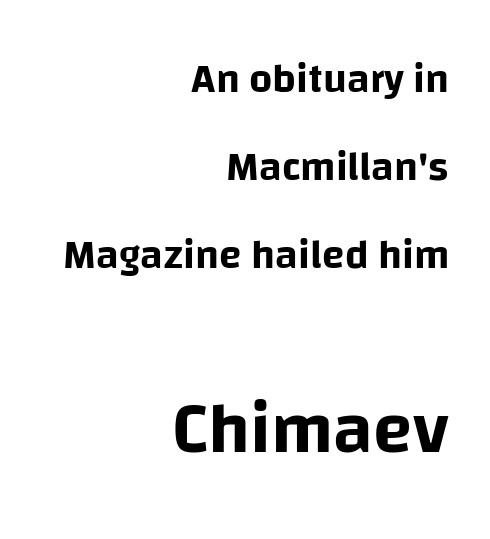
{"serif": "no", "italic": "no", "width": "normal", "stroke_contrast": "low", "x_height": "large", "monospaced": "no", "underline": "no", "align": "right", "line_spacing": "loose", "line_spacing_ratio": 2.15, "letter_spacing": "normal", "letter_spacing_em": 0.0, "larger_block": "second", "size_ratio": 1.76, "glyph_px": 72}
